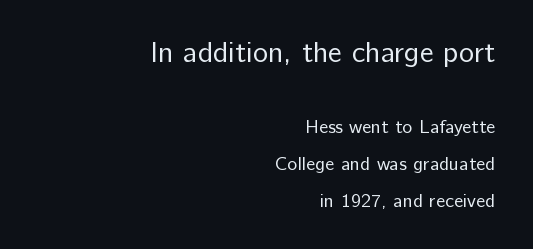
The image shows 29 px regular-weight sans-serif type, upright; set right-aligned, loose line spacing (1.93x), normal letter spacing, not underlined; the first (top) block is 1.53x larger; low stroke contrast and a medium x-height.
